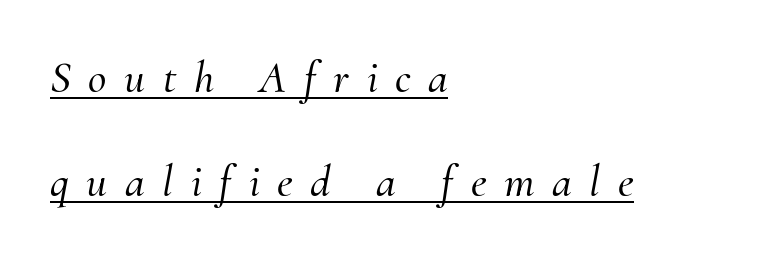
Q: Is the text italic (slanted)? A: Yes, it leans right by about 10 degrees.
Q: Is the typeface a serif or a sans-serif typeface? A: Serif.
Q: Is the text underlined? A: Yes.
Q: How is the paragraph aligned? A: Left-aligned.
Q: Is the spacing between letters normal or unusually wide? A: Unusually wide.
Q: Is the spacing between lines tight, normal or loose? A: Loose.
Q: Width (condensed, normal, or wide)? A: Normal.
Q: Stroke contrast? A: Medium.
Q: x-height? A: Small.
Q: Monospaced? A: No.
